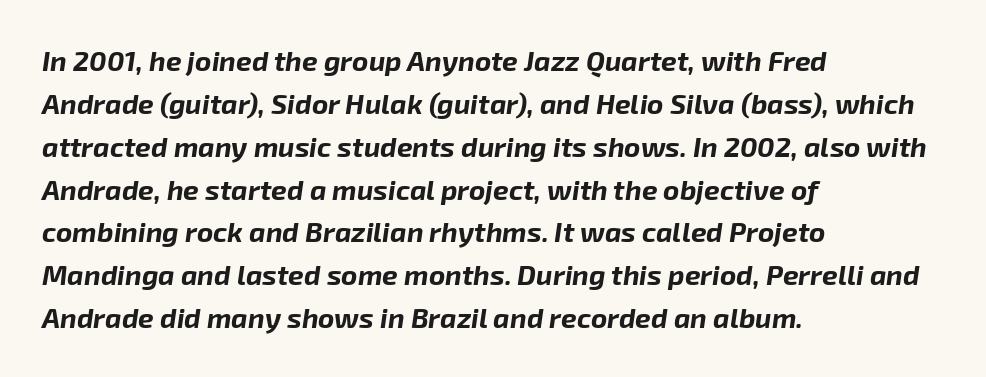
{"italic": "yes", "lean": "right", "slant_degrees": 8, "bold": "yes", "weight": "bold", "width": "normal", "stroke_contrast": "low", "x_height": "medium", "monospaced": "no", "underline": "no", "align": "left", "line_spacing": "normal", "line_spacing_ratio": 1.53, "letter_spacing": "normal", "letter_spacing_em": 0.0, "glyph_px": 28}
